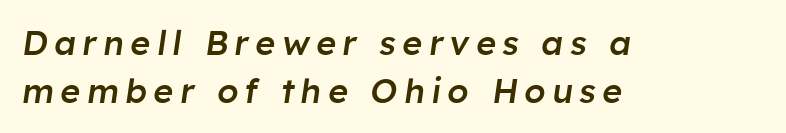
Q: Is the text bold? A: Semi-bold.
Q: Is the text italic (slanted)? A: Yes, it leans right by about 8 degrees.
Q: Is the text underlined? A: No.
Q: How is the paragraph aligned? A: Left-aligned.
Q: Is the spacing between lines tight, normal or loose? A: Normal.
Q: Width (condensed, normal, or wide)? A: Normal.
Q: Stroke contrast? A: Low.
Q: x-height? A: Medium.
Q: Monospaced? A: No.
